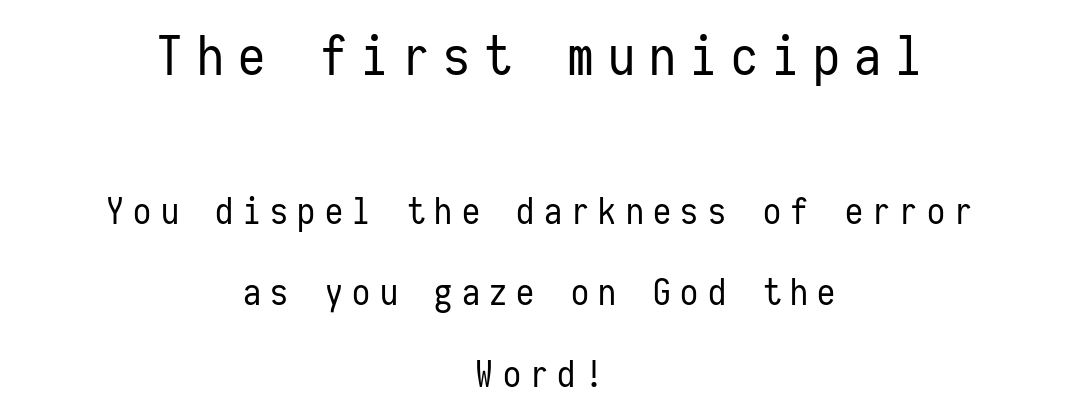
{"serif": "no", "italic": "no", "bold": "no", "weight": "regular", "width": "condensed", "stroke_contrast": "low", "x_height": "medium", "monospaced": "yes", "underline": "no", "align": "center", "line_spacing": "loose", "line_spacing_ratio": 2.27, "letter_spacing": "wide", "letter_spacing_em": 0.26, "larger_block": "first", "size_ratio": 1.5, "glyph_px": 54}
